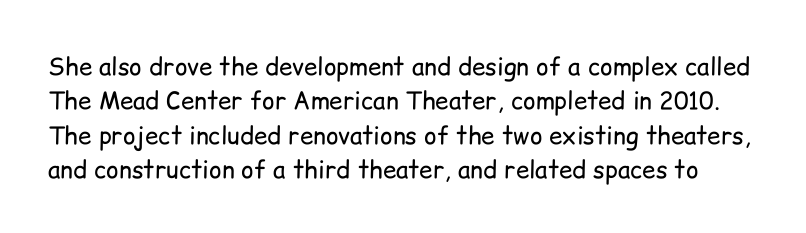
{"italic": "no", "bold": "no", "underline": "no", "line_spacing": "normal", "line_spacing_ratio": 1.43, "letter_spacing": "normal", "letter_spacing_em": 0.0, "glyph_px": 24}
